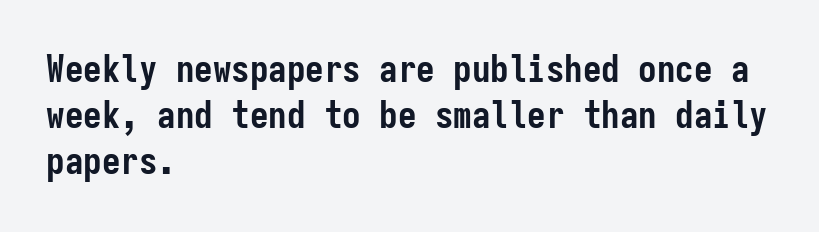
{"serif": "no", "italic": "no", "bold": "yes", "weight": "semibold", "width": "condensed", "stroke_contrast": "low", "x_height": "medium", "monospaced": "yes", "underline": "no", "align": "left", "line_spacing": "normal", "line_spacing_ratio": 1.25, "letter_spacing": "normal", "letter_spacing_em": 0.0, "glyph_px": 37}
